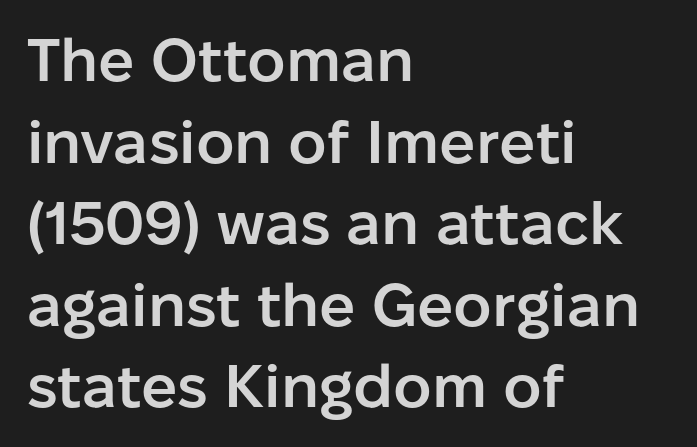
{"serif": "no", "italic": "no", "bold": "semi", "weight": "semibold", "width": "normal", "stroke_contrast": "low", "x_height": "medium", "monospaced": "no", "underline": "no", "align": "left", "line_spacing": "normal", "line_spacing_ratio": 1.36, "letter_spacing": "normal", "letter_spacing_em": 0.0, "glyph_px": 60}
